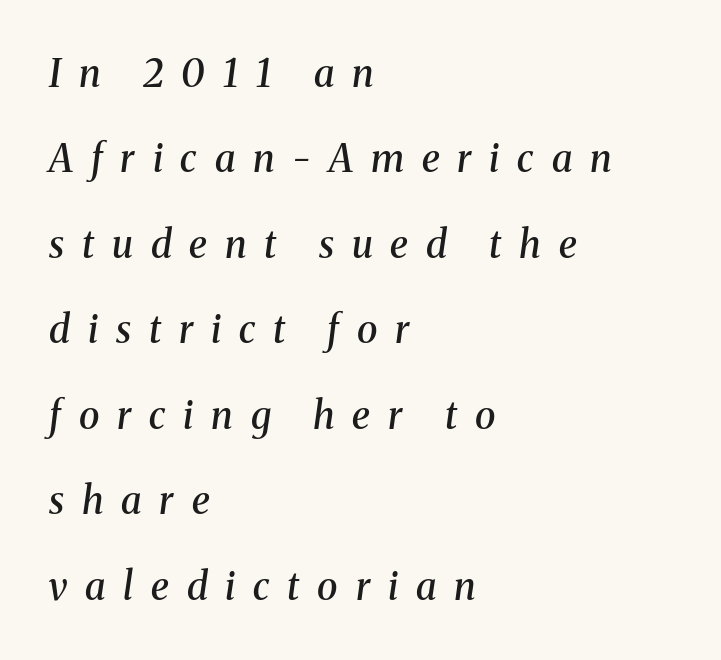
{"serif": "yes", "italic": "yes", "lean": "right", "slant_degrees": 8, "bold": "semi", "weight": "semibold", "width": "normal", "stroke_contrast": "medium", "x_height": "medium", "monospaced": "no", "underline": "no", "align": "left", "line_spacing": "loose", "line_spacing_ratio": 2.25, "letter_spacing": "wide", "letter_spacing_em": 0.47, "glyph_px": 38}
